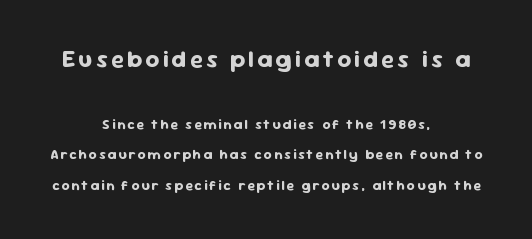
The image shows 24 px bold type, upright; set centered, loose line spacing (2.19x), not underlined; the first (top) block is 1.71x larger.
